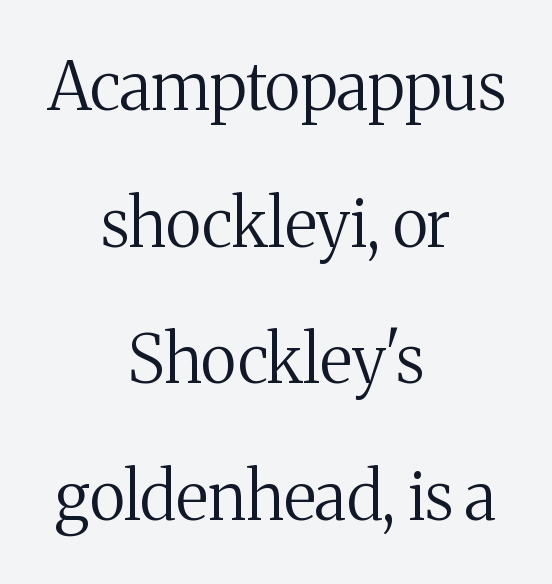
Q: Is the text bold? A: No.
Q: Is the text italic (slanted)? A: No, it is upright.
Q: Is the typeface a serif or a sans-serif typeface? A: Serif.
Q: Is the text underlined? A: No.
Q: How is the paragraph aligned? A: Centered.
Q: Is the spacing between letters normal or unusually wide? A: Normal.
Q: Is the spacing between lines tight, normal or loose? A: Loose.
Q: Width (condensed, normal, or wide)? A: Normal.
Q: Stroke contrast? A: Medium.
Q: x-height? A: Medium.
Q: Monospaced? A: No.
